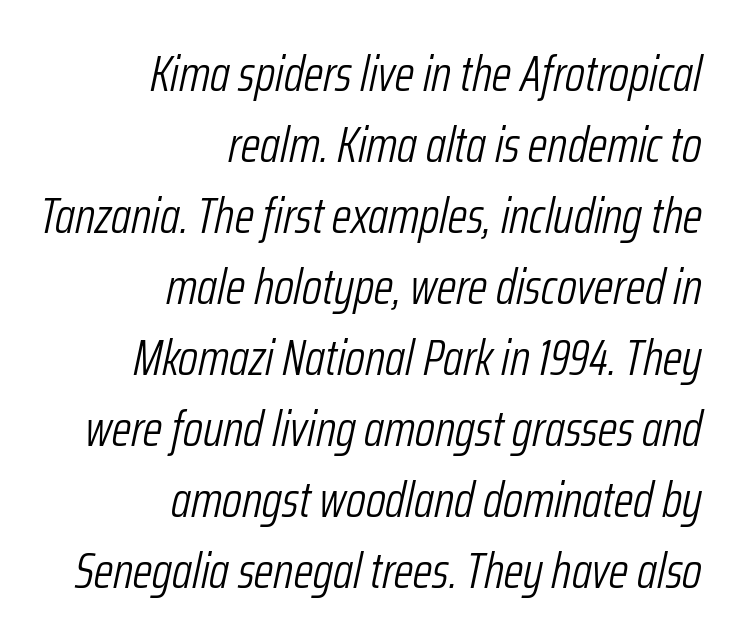
In terms of posture, this sample is oblique. Does extra space separate the letters? No, they use regular spacing. Each line ends at the same right margin while the left side varies. Each stroke keeps to a modest, everyday thickness or less. The rows are spaced the way most documents space them.
